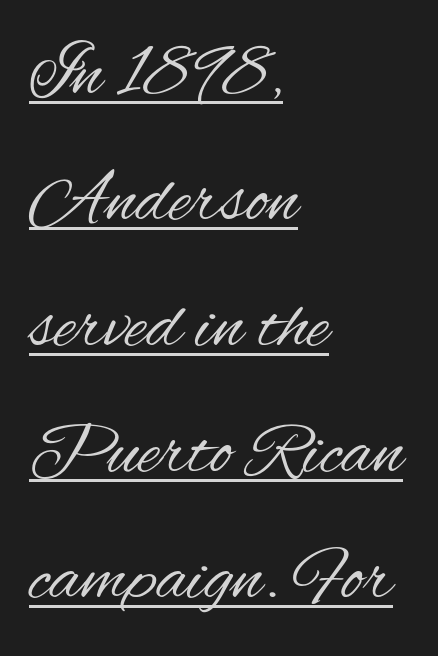
Q: Is the text bold? A: No.
Q: Is the text italic (slanted)? A: Yes.
Q: Is the typeface a serif or a sans-serif typeface? A: Sans-serif.
Q: Is the text underlined? A: Yes.
Q: How is the paragraph aligned? A: Left-aligned.
Q: Is the spacing between letters normal or unusually wide? A: Normal.
Q: Is the spacing between lines tight, normal or loose? A: Normal.
Q: Width (condensed, normal, or wide)? A: Condensed.
Q: Stroke contrast? A: Medium.
Q: x-height? A: Small.
Q: Monospaced? A: No.
